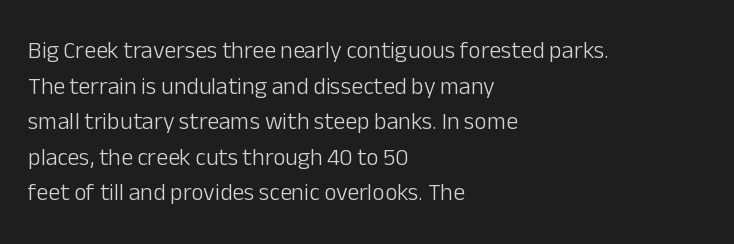
No italicization has been applied; the sample stays upright. Each line starts at the same left margin while the right side varies. Weight: regular or lighter. Compared with typical paragraphs, the rows here are spaced about the same. No extra tracking has been applied to these lines. Any mark beneath the type? The region is blank.
